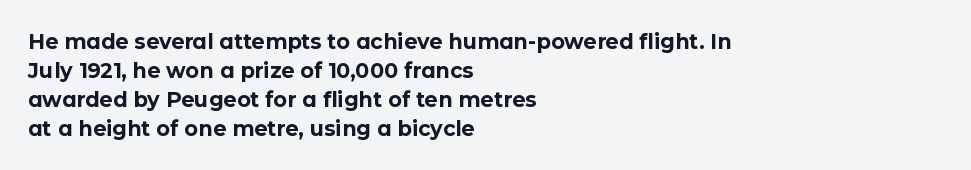
Q: Is the text bold? A: Yes.
Q: Is the text italic (slanted)? A: No, it is upright.
Q: Is the text underlined? A: No.
Q: How is the paragraph aligned? A: Left-aligned.
Q: Is the spacing between letters normal or unusually wide? A: Normal.
Q: Is the spacing between lines tight, normal or loose? A: Normal.
